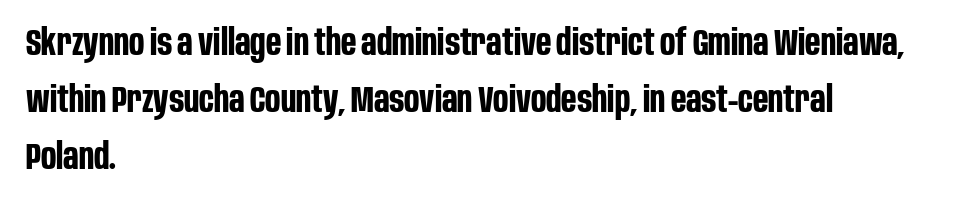
The image shows 36 px bold, condensed sans-serif type, upright; set left-aligned, normal line spacing (1.59x), normal letter spacing, not underlined; low stroke contrast and a large x-height.
